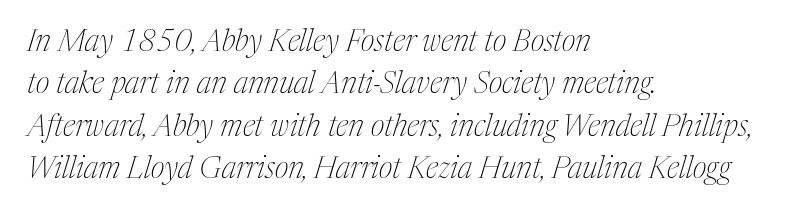
The image shows 30 px thin, condensed serif type, italic (leaning right); set left-aligned, normal line spacing (1.41x), normal letter spacing, not underlined; medium stroke contrast and a medium x-height.
